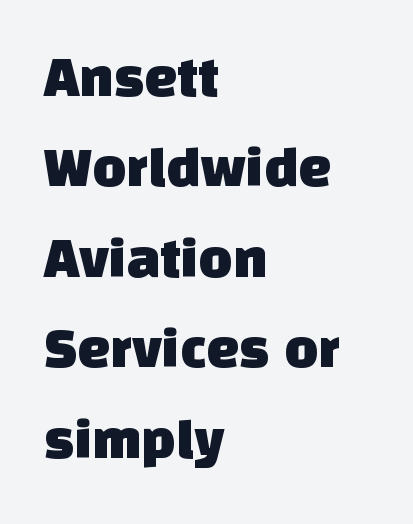
The image shows 58 px sans-serif type; set left-aligned, normal line spacing (1.56x), normal letter spacing, not underlined; low stroke contrast and a large x-height.
